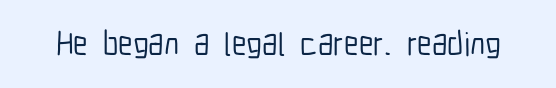
{"serif": "no", "italic": "no", "width": "condensed", "stroke_contrast": "low", "x_height": "medium", "monospaced": "no", "underline": "no", "letter_spacing": "normal", "letter_spacing_em": 0.0, "glyph_px": 33}
